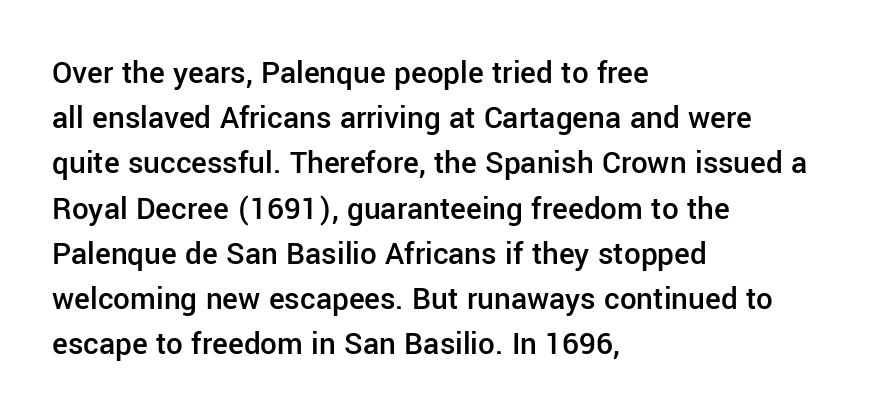
Q: Is the text bold? A: Semi-bold.
Q: Is the text italic (slanted)? A: No, it is upright.
Q: Is the typeface a serif or a sans-serif typeface? A: Sans-serif.
Q: Is the text underlined? A: No.
Q: How is the paragraph aligned? A: Left-aligned.
Q: Is the spacing between letters normal or unusually wide? A: Normal.
Q: Is the spacing between lines tight, normal or loose? A: Normal.
Q: Width (condensed, normal, or wide)? A: Normal.
Q: Stroke contrast? A: Low.
Q: x-height? A: Medium.
Q: Monospaced? A: No.
